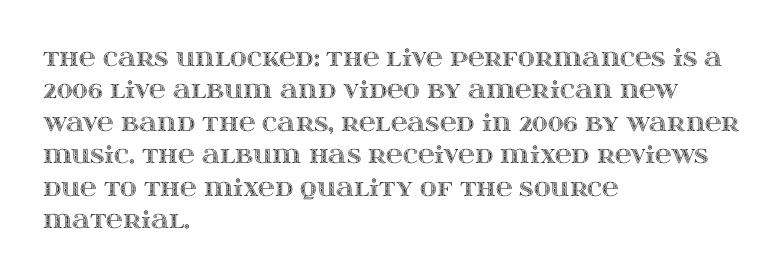
Q: Is the text italic (slanted)? A: No, it is upright.
Q: Is the text underlined? A: No.
Q: How is the paragraph aligned? A: Left-aligned.
Q: Is the spacing between letters normal or unusually wide? A: Normal.
Q: Is the spacing between lines tight, normal or loose? A: Normal.
